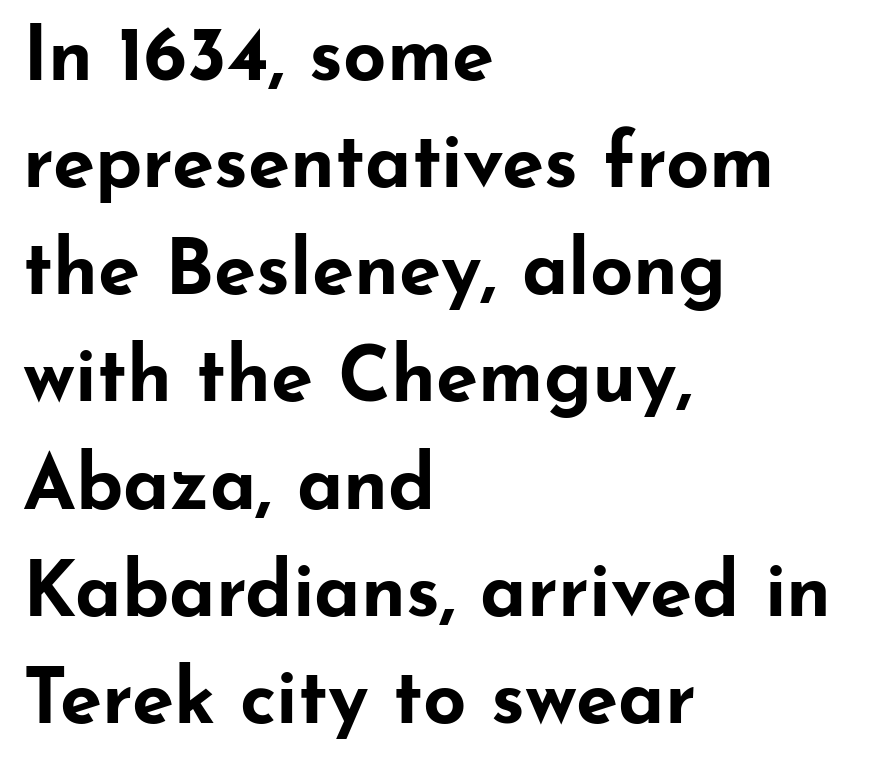
Q: Is the text bold? A: Yes.
Q: Is the text italic (slanted)? A: No, it is upright.
Q: Is the typeface a serif or a sans-serif typeface? A: Sans-serif.
Q: Is the text underlined? A: No.
Q: How is the paragraph aligned? A: Left-aligned.
Q: Is the spacing between letters normal or unusually wide? A: Normal.
Q: Is the spacing between lines tight, normal or loose? A: Normal.
Q: Width (condensed, normal, or wide)? A: Wide.
Q: Stroke contrast? A: Low.
Q: x-height? A: Small.
Q: Monospaced? A: No.
